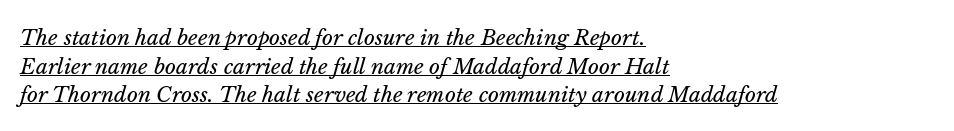
{"italic": "yes", "lean": "right", "slant_degrees": 14, "bold": "no", "underline": "yes", "align": "left", "line_spacing": "normal", "line_spacing_ratio": 1.36, "letter_spacing": "normal", "letter_spacing_em": 0.0, "glyph_px": 21}
